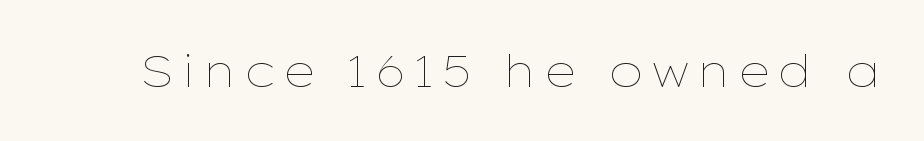
{"italic": "no", "bold": "no", "weight": "thin", "width": "wide", "stroke_contrast": "low", "x_height": "medium", "monospaced": "no", "underline": "no", "glyph_px": 44}
